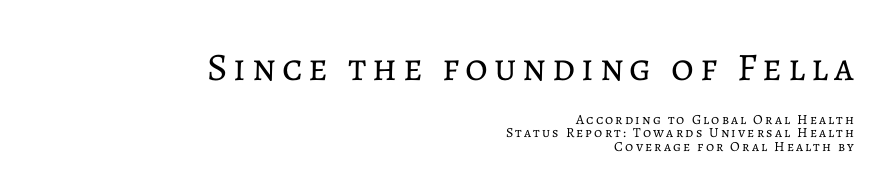
Q: Is the text bold? A: No.
Q: Is the text italic (slanted)? A: No, it is upright.
Q: Is the text underlined? A: No.
Q: How is the paragraph aligned? A: Right-aligned.
Q: Is the spacing between lines tight, normal or loose? A: Tight.
Q: Which block of text is set in a larger size, the first (top) or the second (bottom)? A: The first (top) one.
Q: Width (condensed, normal, or wide)? A: Normal.
Q: Stroke contrast? A: Low.
Q: x-height? A: Medium.
Q: Monospaced? A: No.
